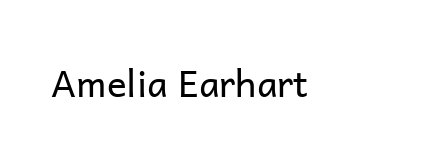
The image shows 37 px regular-weight sans-serif type, upright; set normal letter spacing, not underlined; low stroke contrast and a medium x-height.
